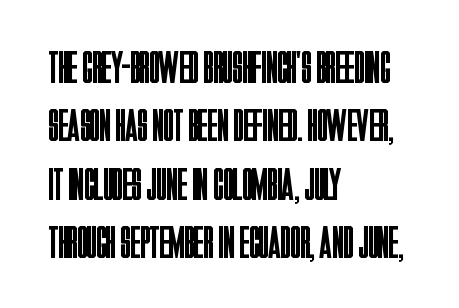
Q: Is the text bold? A: No.
Q: Is the text italic (slanted)? A: No, it is upright.
Q: Is the typeface a serif or a sans-serif typeface? A: Sans-serif.
Q: Is the text underlined? A: No.
Q: How is the paragraph aligned? A: Left-aligned.
Q: Is the spacing between letters normal or unusually wide? A: Normal.
Q: Is the spacing between lines tight, normal or loose? A: Normal.
Q: Width (condensed, normal, or wide)? A: Condensed.
Q: Stroke contrast? A: Low.
Q: x-height? A: Large.
Q: Monospaced? A: No.
